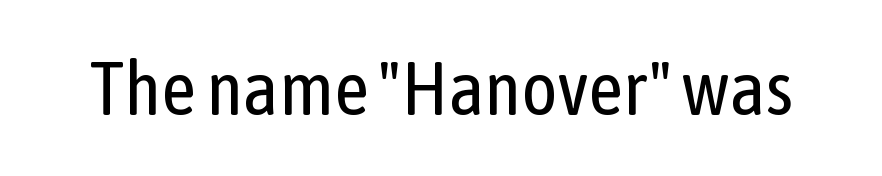
The image shows 76 px regular-weight, condensed sans-serif type, upright; set normal letter spacing, not underlined; low stroke contrast and a medium x-height.
